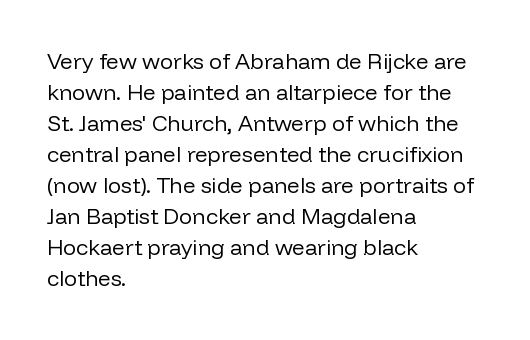
Q: Is the text bold? A: No.
Q: Is the text italic (slanted)? A: No, it is upright.
Q: Is the text underlined? A: No.
Q: How is the paragraph aligned? A: Left-aligned.
Q: Is the spacing between letters normal or unusually wide? A: Normal.
Q: Is the spacing between lines tight, normal or loose? A: Normal.
